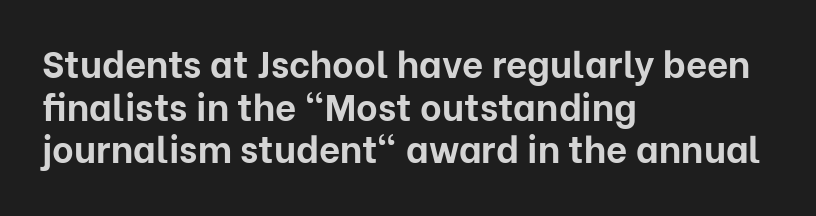
{"serif": "no", "italic": "no", "bold": "yes", "weight": "bold", "width": "normal", "stroke_contrast": "low", "x_height": "medium", "monospaced": "no", "underline": "no", "align": "left", "line_spacing": "tight", "line_spacing_ratio": 1.15, "letter_spacing": "normal", "letter_spacing_em": 0.0, "glyph_px": 37}
